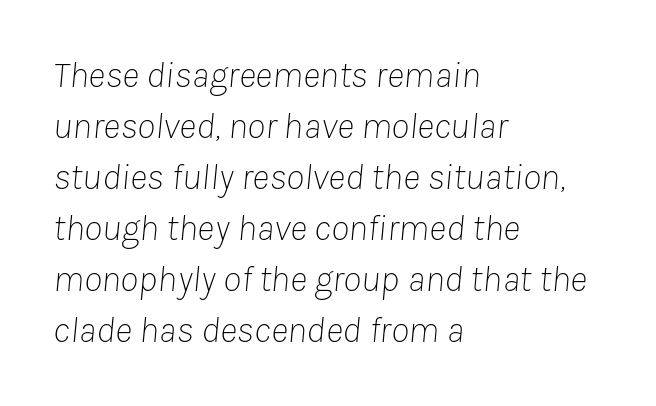
{"italic": "yes", "lean": "right", "slant_degrees": 8, "bold": "no", "weight": "thin", "width": "normal", "stroke_contrast": "low", "x_height": "medium", "monospaced": "no", "underline": "no", "align": "left", "line_spacing": "normal", "line_spacing_ratio": 1.38, "letter_spacing": "normal", "letter_spacing_em": 0.0, "glyph_px": 37}
